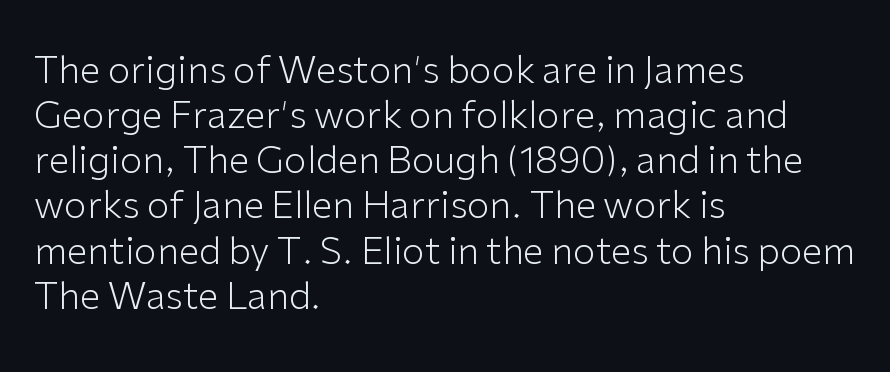
{"serif": "no", "italic": "no", "bold": "no", "weight": "light", "width": "normal", "stroke_contrast": "low", "x_height": "medium", "monospaced": "no", "underline": "no", "align": "left", "line_spacing_ratio": 1.22, "letter_spacing": "normal", "letter_spacing_em": 0.0, "glyph_px": 37}
